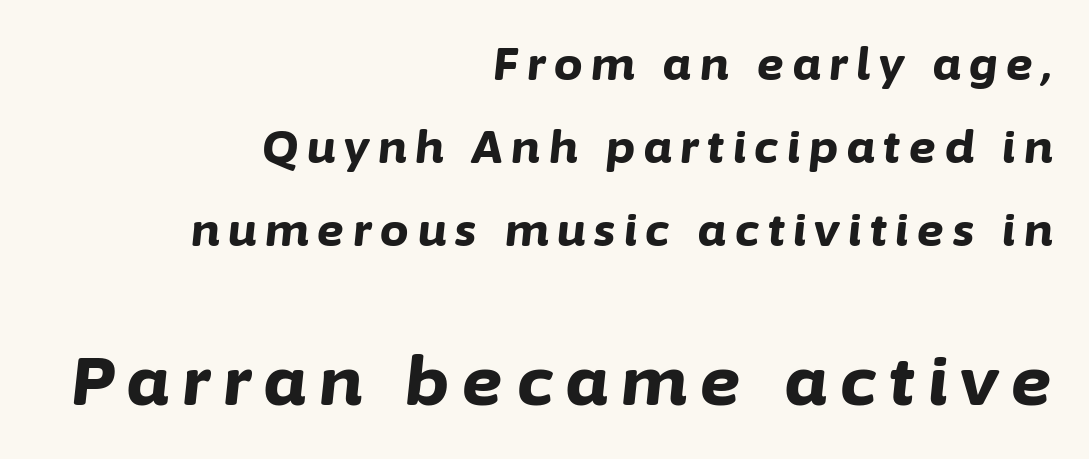
Q: Is the text bold? A: Yes.
Q: Is the text italic (slanted)? A: Yes, it leans right by about 6 degrees.
Q: Is the text underlined? A: No.
Q: How is the paragraph aligned? A: Right-aligned.
Q: Is the spacing between letters normal or unusually wide? A: Unusually wide.
Q: Which block of text is set in a larger size, the first (top) or the second (bottom)? A: The second (bottom) one.
Q: Width (condensed, normal, or wide)? A: Normal.
Q: Stroke contrast? A: Low.
Q: x-height? A: Medium.
Q: Monospaced? A: No.
